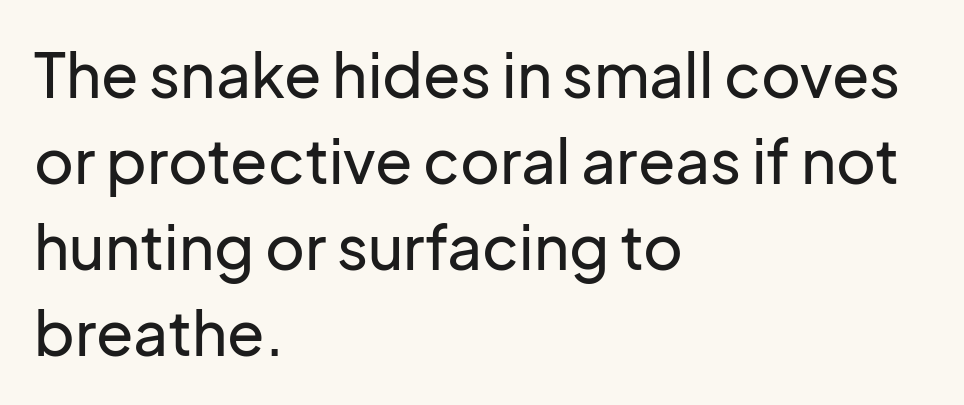
Here the designer chose a conventional face with non-uniform glyph widths. The paragraph shown leans on its left margin. The specimen reads as upright at a glance. The designer left line spacing at the default. Serifs: no, the terminals of the letterforms are clean.
